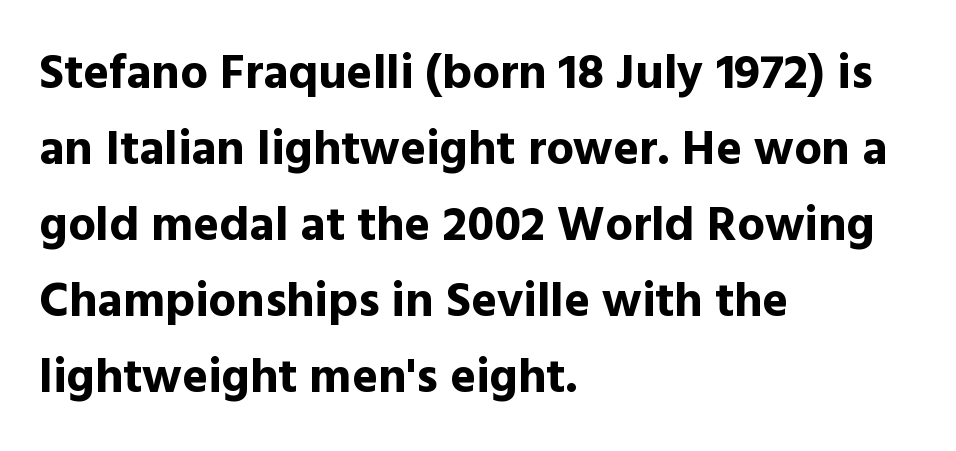
The image shows 49 px bold sans-serif type, upright; set left-aligned, normal line spacing (1.55x), normal letter spacing, not underlined; a medium x-height.
